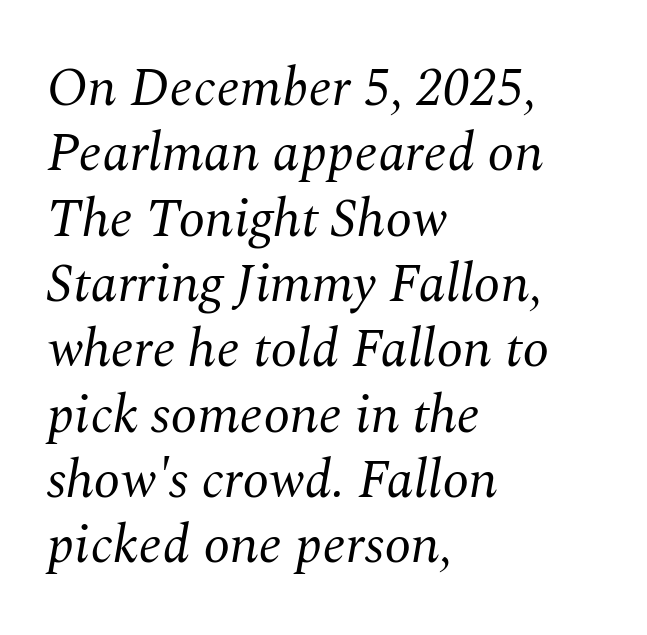
Q: Is the text bold? A: No.
Q: Is the text italic (slanted)? A: Yes, it leans right by about 10 degrees.
Q: Is the typeface a serif or a sans-serif typeface? A: Serif.
Q: Is the text underlined? A: No.
Q: How is the paragraph aligned? A: Left-aligned.
Q: Is the spacing between letters normal or unusually wide? A: Normal.
Q: Width (condensed, normal, or wide)? A: Normal.
Q: Stroke contrast? A: Medium.
Q: x-height? A: Medium.
Q: Monospaced? A: No.
